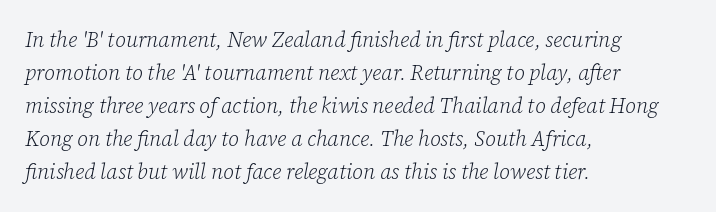
Bold? No — there's no thickening of the strokes. Quick note: interline space is typical. Typeset ragged right — the left edge is the straight one. Slanted lettering throughout. The zone under the glyphs is completely vacant.
